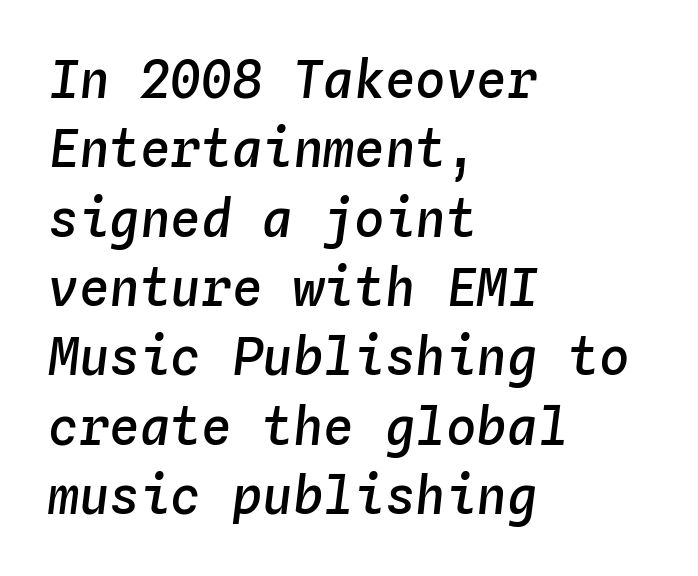
{"italic": "yes", "lean": "right", "slant_degrees": 4, "bold": "semi", "weight": "semibold", "width": "normal", "stroke_contrast": "low", "x_height": "medium", "monospaced": "yes", "underline": "no", "align": "left", "line_spacing": "normal", "line_spacing_ratio": 1.36, "letter_spacing": "normal", "letter_spacing_em": 0.0, "glyph_px": 51}
